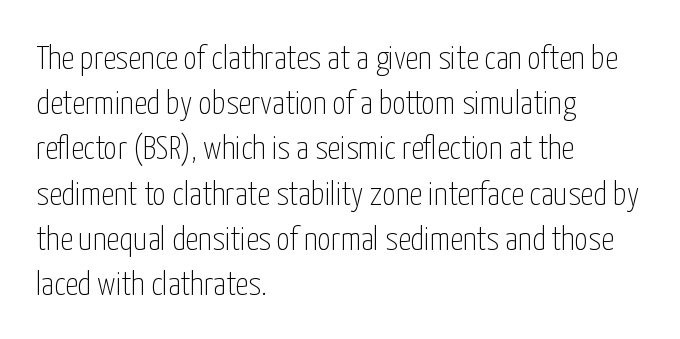
The image shows 33 px thin, condensed sans-serif type, upright; set left-aligned, normal line spacing (1.37x), normal letter spacing, not underlined; low stroke contrast and a medium x-height.
